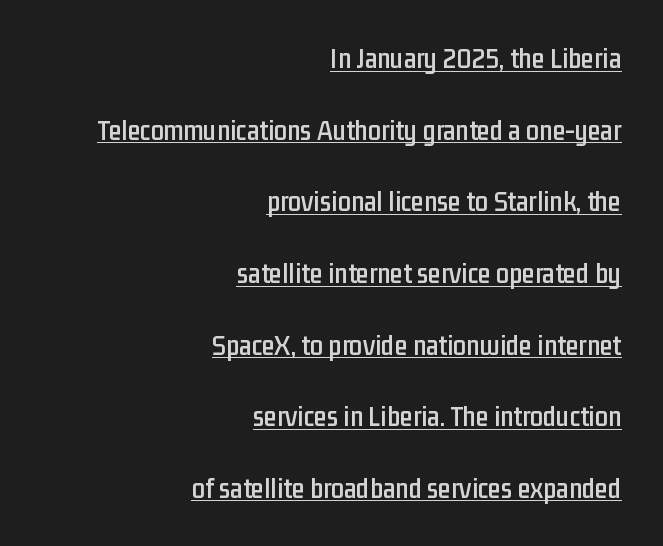
Q: Is the text italic (slanted)? A: No, it is upright.
Q: Is the typeface a serif or a sans-serif typeface? A: Sans-serif.
Q: Is the text underlined? A: Yes.
Q: How is the paragraph aligned? A: Right-aligned.
Q: Is the spacing between letters normal or unusually wide? A: Normal.
Q: Is the spacing between lines tight, normal or loose? A: Loose.
Q: Width (condensed, normal, or wide)? A: Condensed.
Q: Stroke contrast? A: Low.
Q: x-height? A: Medium.
Q: Monospaced? A: No.
